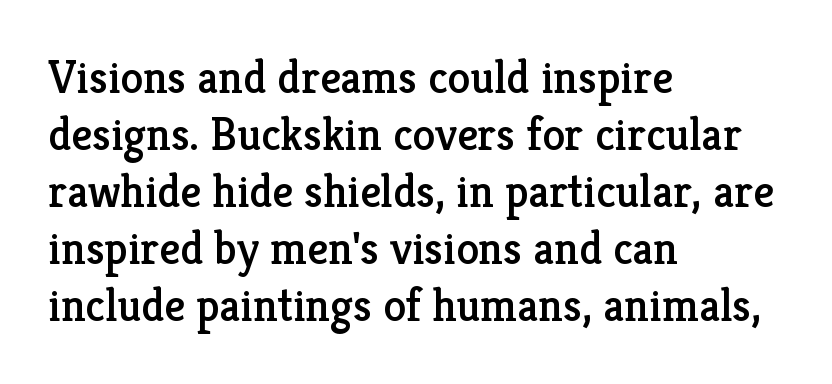
{"serif": "yes", "italic": "no", "width": "normal", "stroke_contrast": "low", "x_height": "medium", "monospaced": "no", "underline": "no", "align": "left", "line_spacing_ratio": 1.24, "letter_spacing": "normal", "letter_spacing_em": 0.0, "glyph_px": 46}
